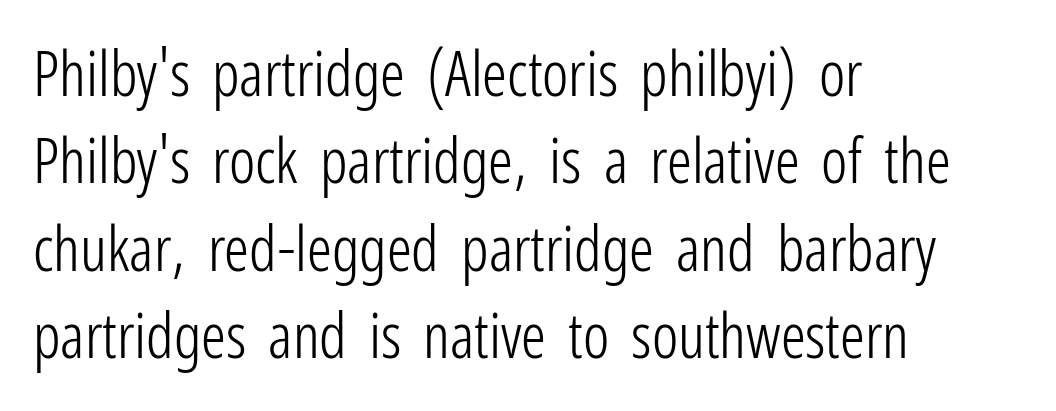
Spacing between characters is what you'd get straight out of the box. Looks like regular typesetting: each glyph gets only the width it needs. Beneath every word, the page is bare. Stroke thickness stays within the range of a standard reading face or lighter. Quick note: not italic, upright. The passage shown stacks its lines at a standard gap.
